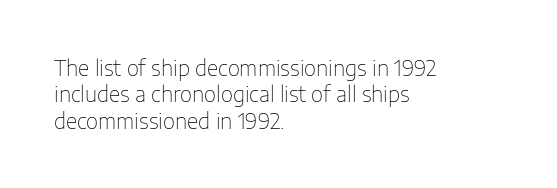
The rendering uses a moderate line-height, typical for paragraphs. Only glyphs here, with clear space below each row. The passage is arranged the way most books set body copy — flush left. Spacing between characters is what you'd get straight out of the box.
